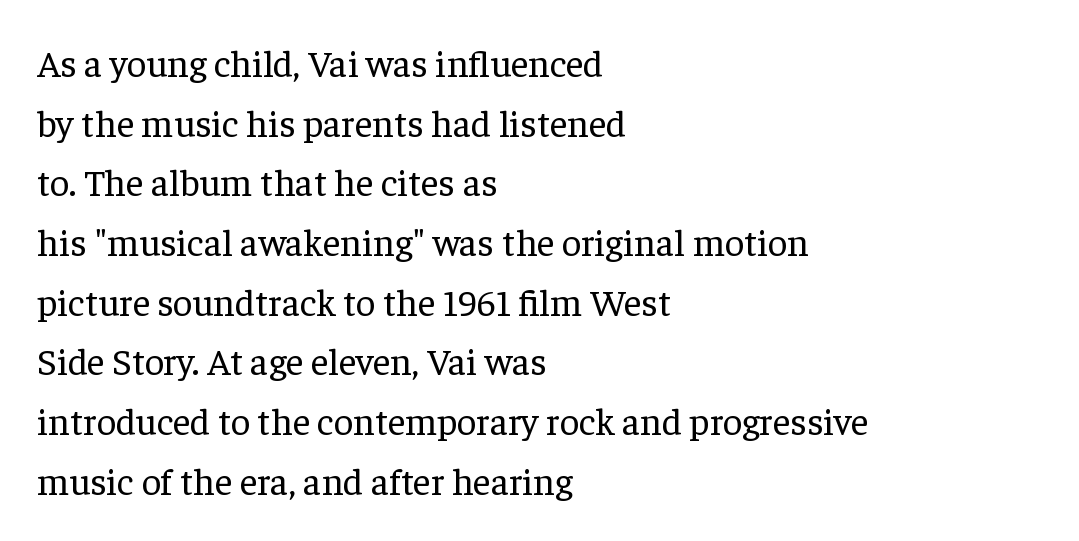
The image shows 38 px regular-weight serif type, upright; set left-aligned, normal line spacing (1.57x), normal letter spacing, not underlined; low stroke contrast and a medium x-height.
